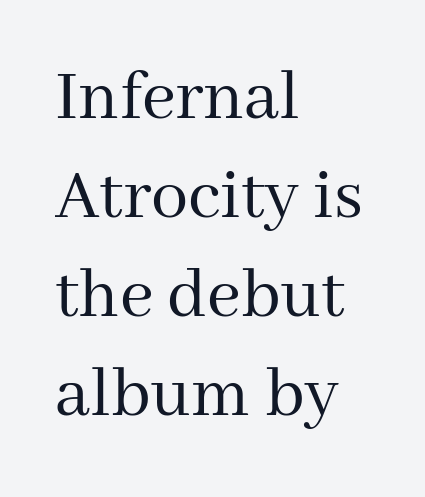
The image shows 74 px regular-weight serif type, upright; set left-aligned, normal line spacing (1.34x), normal letter spacing, not underlined; medium stroke contrast and a medium x-height.
